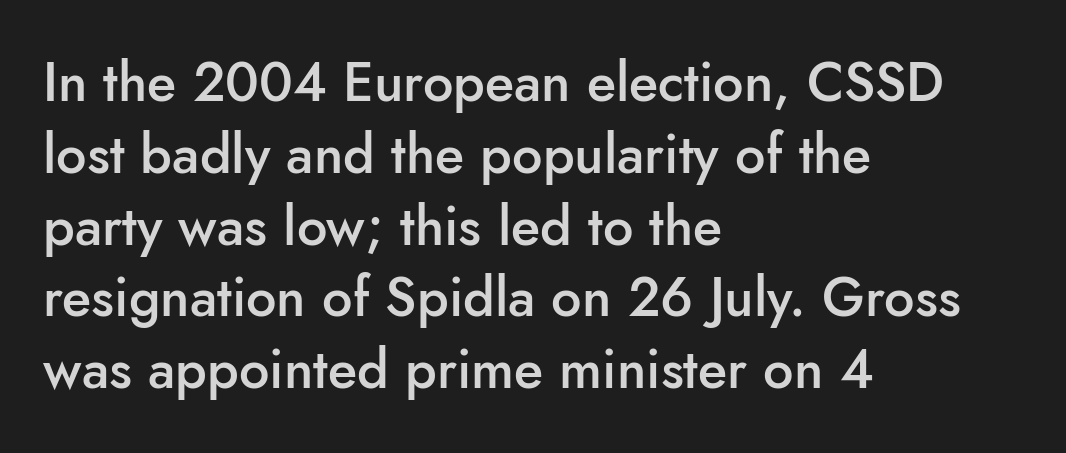
Clear beneath every line of the passage. The font is running at a semibold setting, under full bold. Typographically, this falls in the sans-serif category. Each line starts at the same left margin while the right side varies.
